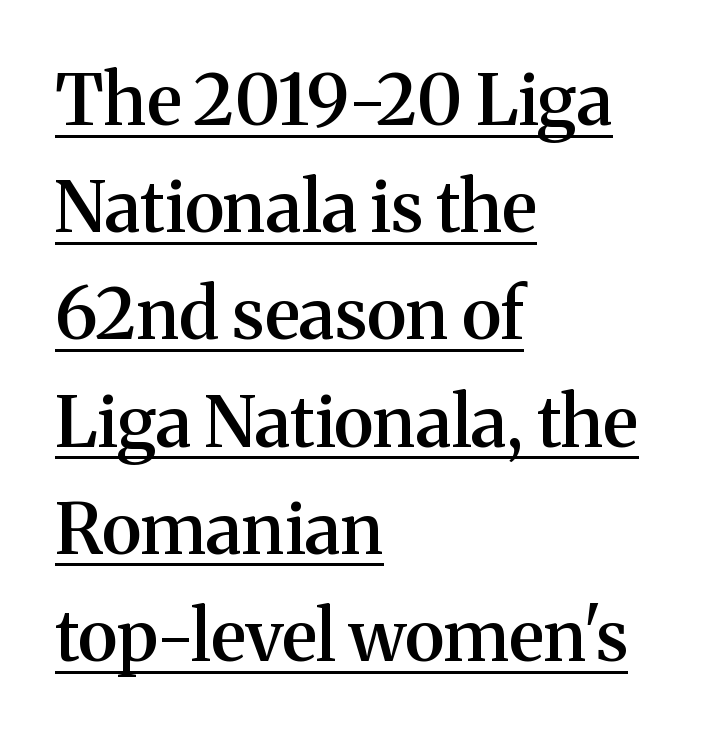
Q: Is the text bold? A: Semi-bold.
Q: Is the text italic (slanted)? A: No, it is upright.
Q: Is the typeface a serif or a sans-serif typeface? A: Serif.
Q: Is the text underlined? A: Yes.
Q: How is the paragraph aligned? A: Left-aligned.
Q: Is the spacing between letters normal or unusually wide? A: Normal.
Q: Is the spacing between lines tight, normal or loose? A: Normal.
Q: Width (condensed, normal, or wide)? A: Normal.
Q: Stroke contrast? A: Medium.
Q: x-height? A: Medium.
Q: Monospaced? A: No.
